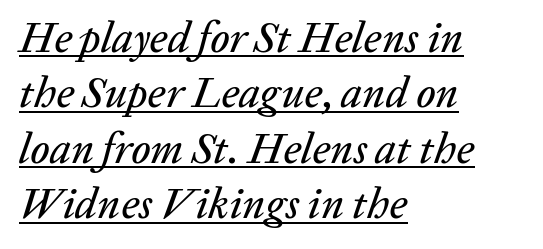
The image shows 43 px text type, italic (leaning right); set left-aligned, normal line spacing (1.29x), normal letter spacing, underlined; low stroke contrast and a medium x-height.
